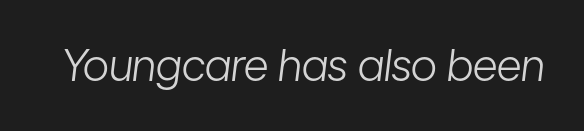
{"italic": "yes", "lean": "right", "slant_degrees": 7, "bold": "no", "weight": "light", "width": "condensed", "stroke_contrast": "low", "x_height": "medium", "monospaced": "no", "underline": "no", "letter_spacing": "normal", "letter_spacing_em": 0.0, "glyph_px": 43}
